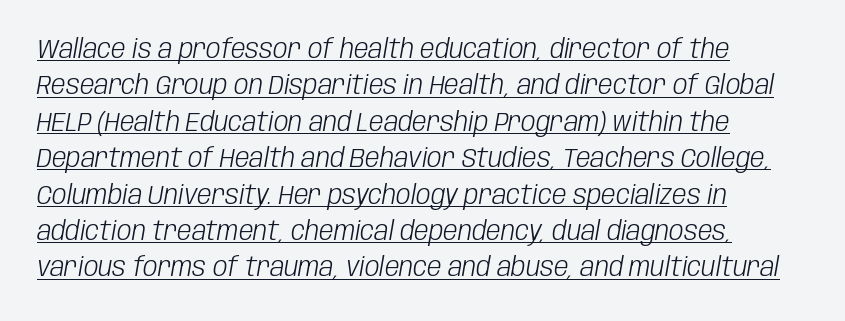
{"italic": "yes", "lean": "right", "slant_degrees": 10, "bold": "no", "underline": "yes", "align": "left", "line_spacing": "normal", "line_spacing_ratio": 1.4, "letter_spacing": "normal", "letter_spacing_em": 0.0, "glyph_px": 26}
